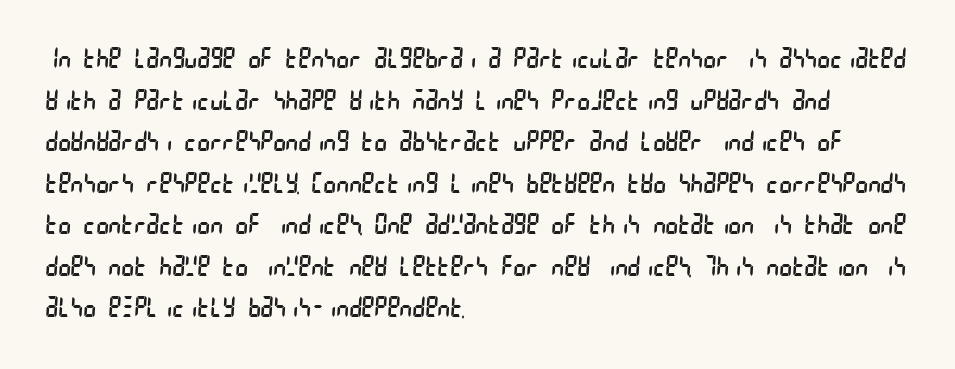
Q: Is the text bold? A: No.
Q: Is the text underlined? A: No.
Q: How is the paragraph aligned? A: Left-aligned.
Q: Is the spacing between letters normal or unusually wide? A: Normal.
Q: Is the spacing between lines tight, normal or loose? A: Normal.
